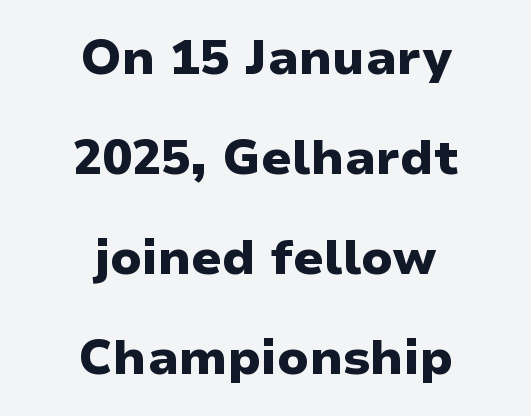
Q: Is the text bold? A: Yes.
Q: Is the text italic (slanted)? A: No, it is upright.
Q: Is the typeface a serif or a sans-serif typeface? A: Sans-serif.
Q: Is the text underlined? A: No.
Q: How is the paragraph aligned? A: Centered.
Q: Is the spacing between letters normal or unusually wide? A: Normal.
Q: Is the spacing between lines tight, normal or loose? A: Loose.
Q: Width (condensed, normal, or wide)? A: Normal.
Q: Stroke contrast? A: Low.
Q: x-height? A: Medium.
Q: Monospaced? A: No.
